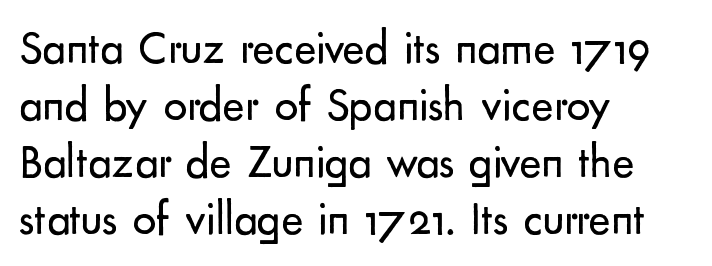
Q: Is the text bold? A: No.
Q: Is the text italic (slanted)? A: No, it is upright.
Q: Is the typeface a serif or a sans-serif typeface? A: Sans-serif.
Q: Is the text underlined? A: No.
Q: How is the paragraph aligned? A: Left-aligned.
Q: Is the spacing between letters normal or unusually wide? A: Normal.
Q: Width (condensed, normal, or wide)? A: Normal.
Q: Stroke contrast? A: Low.
Q: x-height? A: Small.
Q: Monospaced? A: No.
